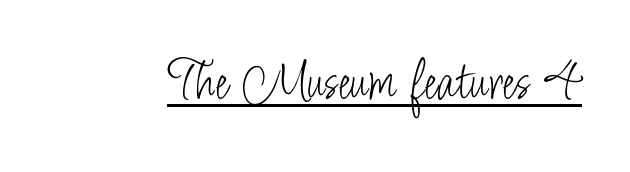
The image shows 58 px light, condensed sans-serif type; set normal letter spacing, underlined; low stroke contrast and a small x-height.
